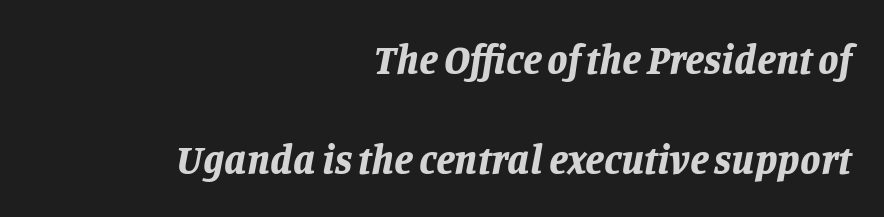
Q: Is the text bold? A: Yes.
Q: Is the text italic (slanted)? A: Yes, it leans right by about 11 degrees.
Q: Is the text underlined? A: No.
Q: How is the paragraph aligned? A: Right-aligned.
Q: Is the spacing between letters normal or unusually wide? A: Normal.
Q: Is the spacing between lines tight, normal or loose? A: Loose.
Q: Width (condensed, normal, or wide)? A: Normal.
Q: Stroke contrast? A: Low.
Q: x-height? A: Large.
Q: Monospaced? A: No.
